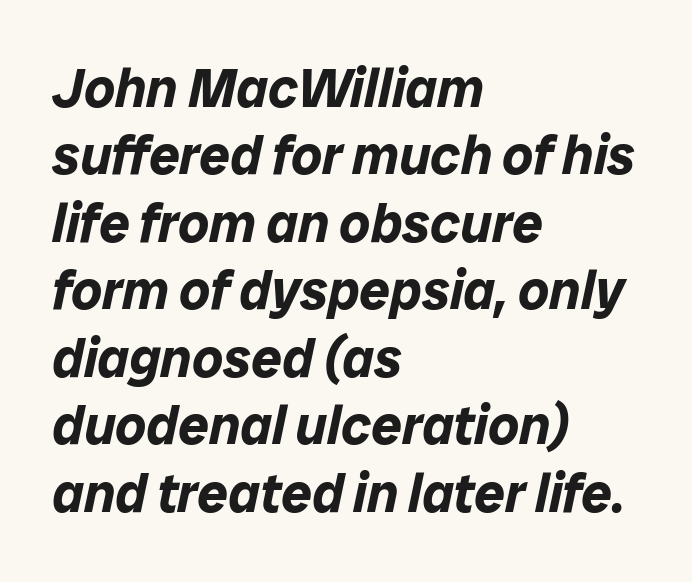
{"italic": "yes", "lean": "right", "slant_degrees": 12, "bold": "yes", "weight": "bold", "width": "normal", "stroke_contrast": "low", "x_height": "medium", "monospaced": "no", "underline": "no", "align": "left", "line_spacing": "normal", "line_spacing_ratio": 1.25, "letter_spacing": "normal", "letter_spacing_em": 0.0, "glyph_px": 54}
